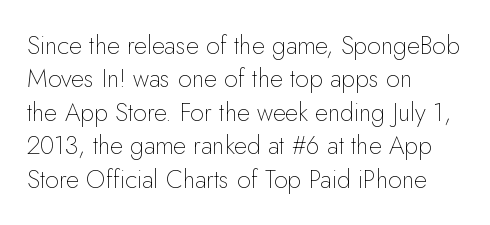
The image shows 25 px text type, upright; set left-aligned, normal line spacing (1.34x), normal letter spacing, not underlined.
